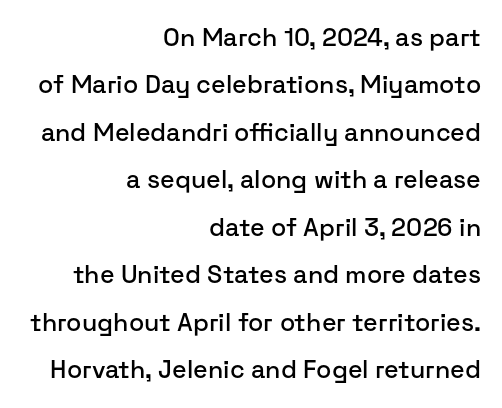
{"italic": "no", "underline": "no", "align": "right", "line_spacing": "loose", "line_spacing_ratio": 1.9, "letter_spacing": "normal", "letter_spacing_em": 0.0, "glyph_px": 25}
